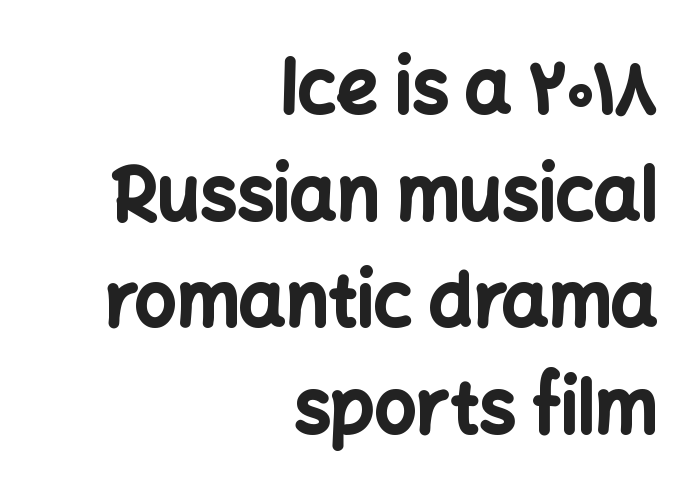
The image shows 73 px bold sans-serif type, upright; set right-aligned, normal line spacing (1.46x), normal letter spacing, not underlined; low stroke contrast and a medium x-height.
